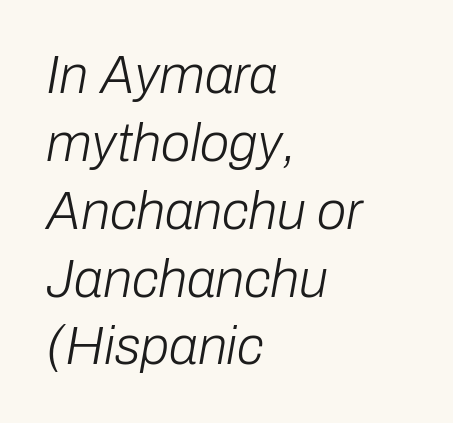
Q: Is the text bold? A: No.
Q: Is the text italic (slanted)? A: Yes, it leans right by about 10 degrees.
Q: Is the text underlined? A: No.
Q: How is the paragraph aligned? A: Left-aligned.
Q: Is the spacing between letters normal or unusually wide? A: Normal.
Q: Is the spacing between lines tight, normal or loose? A: Normal.
Q: Width (condensed, normal, or wide)? A: Normal.
Q: Stroke contrast? A: Low.
Q: x-height? A: Medium.
Q: Monospaced? A: No.
